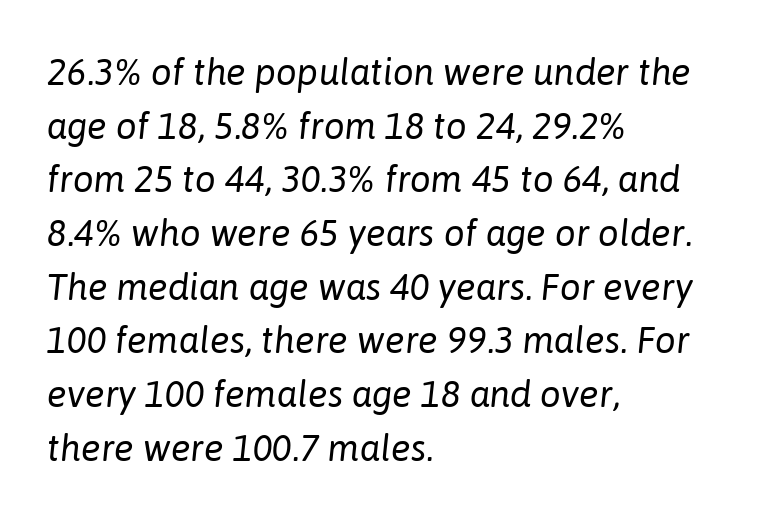
{"italic": "yes", "lean": "right", "slant_degrees": 6, "bold": "no", "weight": "regular", "width": "normal", "stroke_contrast": "low", "x_height": "medium", "monospaced": "no", "underline": "no", "align": "left", "line_spacing": "normal", "line_spacing_ratio": 1.45, "letter_spacing": "normal", "letter_spacing_em": 0.0, "glyph_px": 37}
